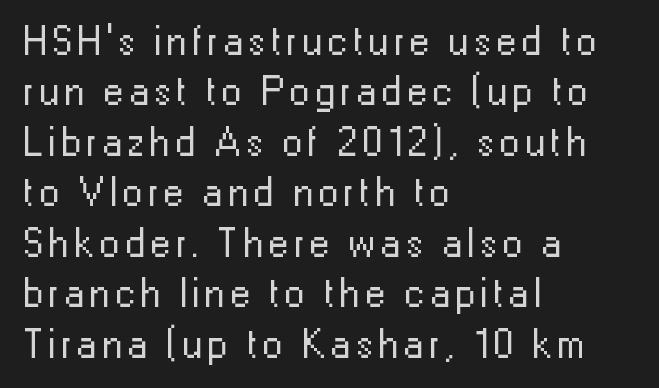
Q: Is the text bold? A: No.
Q: Is the text italic (slanted)? A: No, it is upright.
Q: Is the typeface a serif or a sans-serif typeface? A: Sans-serif.
Q: Is the text underlined? A: No.
Q: How is the paragraph aligned? A: Left-aligned.
Q: Width (condensed, normal, or wide)? A: Normal.
Q: Stroke contrast? A: Low.
Q: x-height? A: Medium.
Q: Monospaced? A: No.
